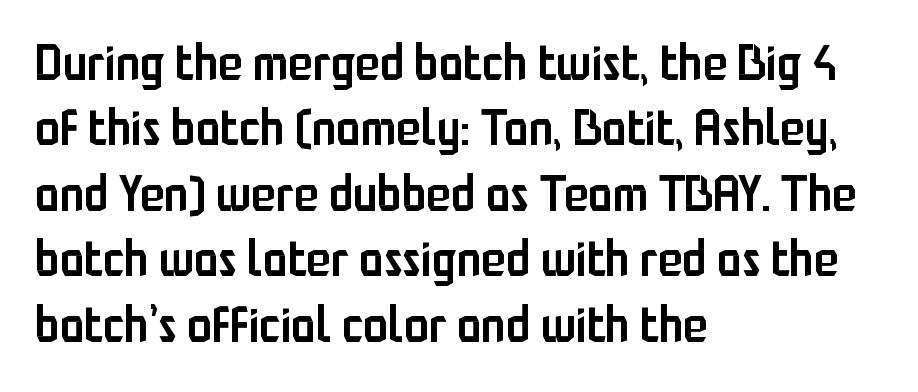
Q: Is the text bold? A: Semi-bold.
Q: Is the text italic (slanted)? A: No, it is upright.
Q: Is the typeface a serif or a sans-serif typeface? A: Sans-serif.
Q: Is the text underlined? A: No.
Q: How is the paragraph aligned? A: Left-aligned.
Q: Is the spacing between letters normal or unusually wide? A: Normal.
Q: Is the spacing between lines tight, normal or loose? A: Normal.
Q: Width (condensed, normal, or wide)? A: Condensed.
Q: Stroke contrast? A: Low.
Q: x-height? A: Medium.
Q: Monospaced? A: No.
